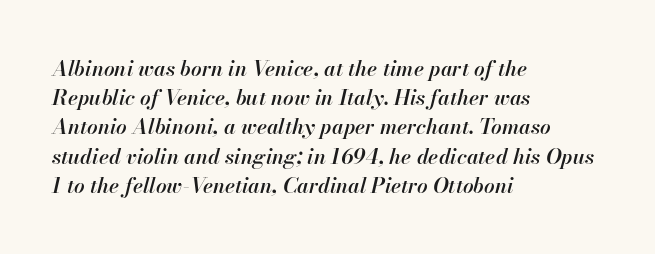
{"italic": "yes", "lean": "right", "slant_degrees": 13, "bold": "semi", "underline": "no", "align": "left", "line_spacing": "normal", "line_spacing_ratio": 1.39, "letter_spacing": "normal", "letter_spacing_em": 0.0, "glyph_px": 21}
